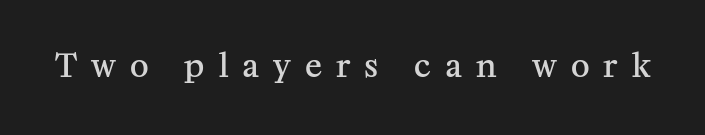
The image shows 32 px semibold serif type, upright; set unusually wide letter spacing (+0.44 em), not underlined; medium stroke contrast and a medium x-height.
